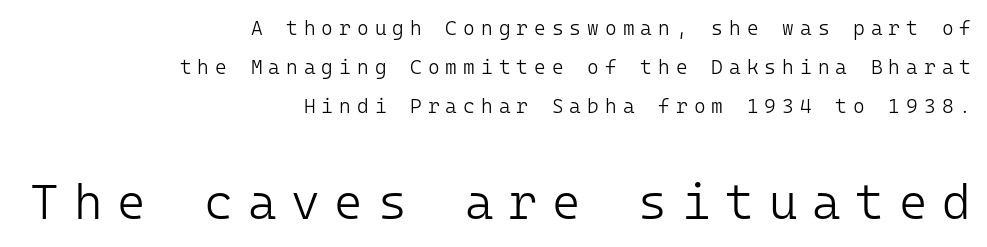
The image shows 49 px light sans-serif type, upright, monospaced; set right-aligned, loose line spacing (1.96x), unusually wide letter spacing (+0.3 em), not underlined; the second (bottom) block is 2.45x larger; low stroke contrast and a medium x-height.
